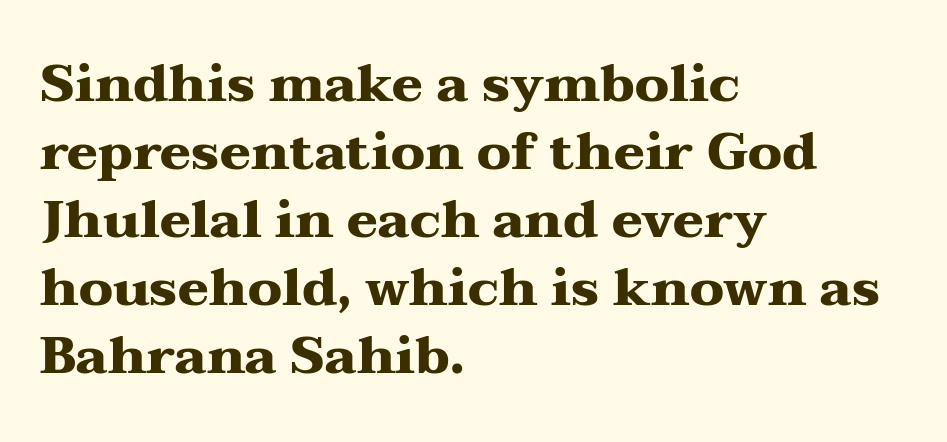
A typesetter would label this face a serif. Character widths vary here, with narrow letters taking less room than wide ones. The leading is moderate, giving the passage an even texture. On the weight axis this lands at bold, roughly 700.
